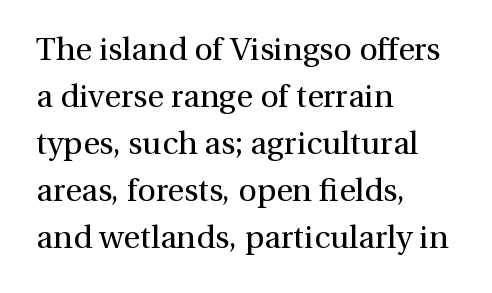
Looks like regular typesetting: each glyph gets only the width it needs. The line-height multiplier appears to be the usual default. The letters sit at their default tracking, neither squeezed nor spread. No word sits above an underline. No extra ink here — the face is not bold. When letters stand straight like this, we call the style roman or upright.
